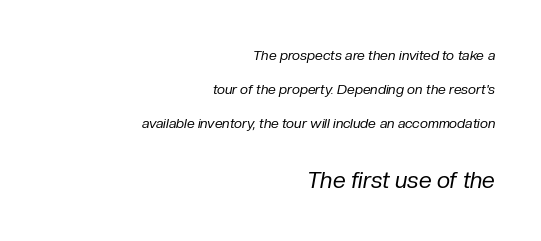
The string is rendered with underlining switched off. Line ends are locked; line starts wander. A typesetter would call this zero additional tracking. You can tell it's italic because the verticals aren't actually vertical. The face used here appears at its bigger size in the lower chunk. The rendering uses a large line-height, opening up the rows.
